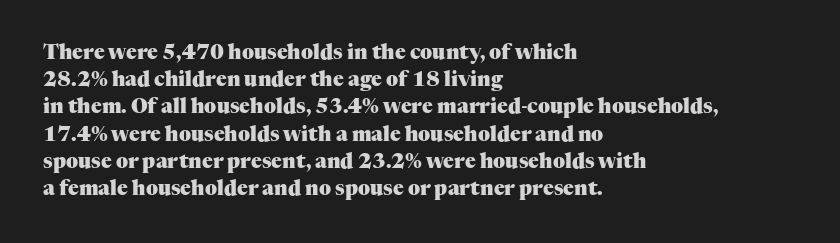
Vertical strokes here are truly vertical. Line spacing here is normal. The rendering anchors every line to the left-hand side. Short note: letters normally spaced. Has an underline been added? It has not. The sample has been set heavy, in full bold.
